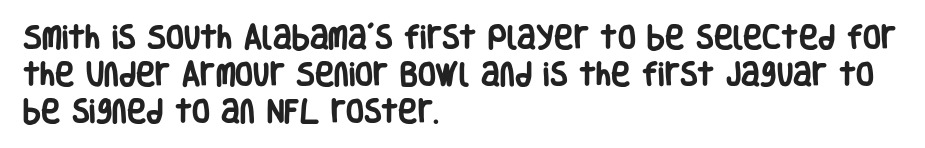
Q: Is the text bold? A: Yes.
Q: Is the text italic (slanted)? A: No, it is upright.
Q: Is the text underlined? A: No.
Q: How is the paragraph aligned? A: Left-aligned.
Q: Is the spacing between letters normal or unusually wide? A: Normal.
Q: Is the spacing between lines tight, normal or loose? A: Normal.
